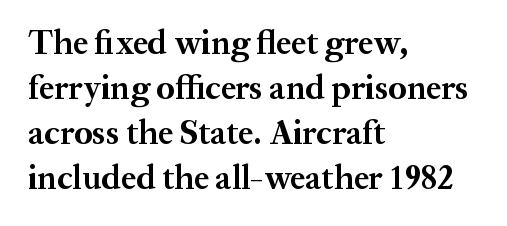
The letters stand upright; this is a roman face. The rendering uses a moderate line-height, typical for paragraphs. The characters display serif detailing at their extremities. Looks like regular typesetting: each glyph gets only the width it needs. A full-strength bold gives these letters their thick strokes. The strip under each line holds only bare page.
